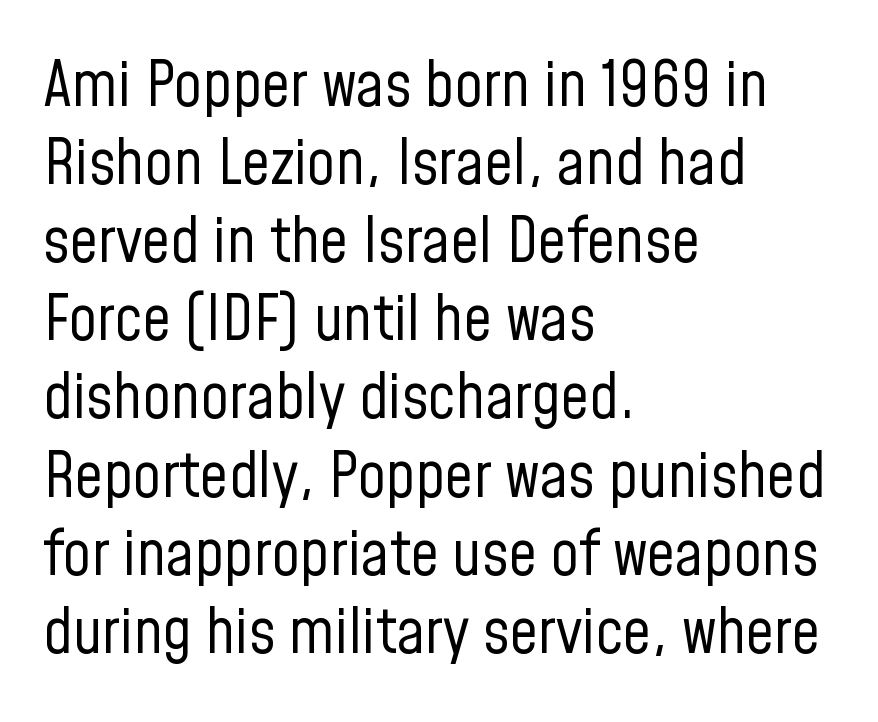
{"serif": "no", "italic": "no", "bold": "no", "weight": "regular", "width": "condensed", "stroke_contrast": "low", "x_height": "medium", "monospaced": "no", "underline": "no", "align": "left", "line_spacing_ratio": 1.24, "letter_spacing": "normal", "letter_spacing_em": 0.0, "glyph_px": 63}
